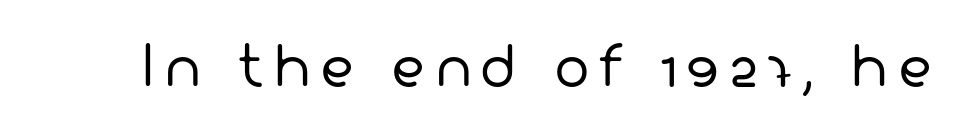
The image shows 53 px regular-weight sans-serif type; set not underlined; low stroke contrast and a medium x-height.
